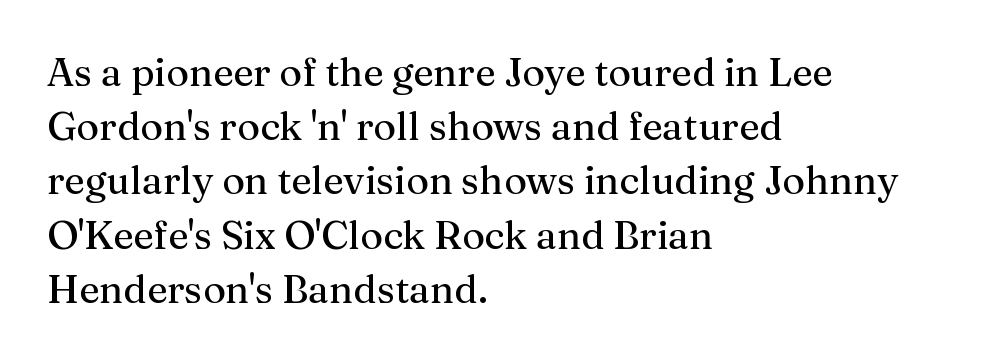
{"serif": "yes", "italic": "no", "width": "normal", "stroke_contrast": "medium", "x_height": "medium", "monospaced": "no", "underline": "no", "align": "left", "line_spacing": "normal", "line_spacing_ratio": 1.39, "letter_spacing": "normal", "letter_spacing_em": 0.0, "glyph_px": 39}
